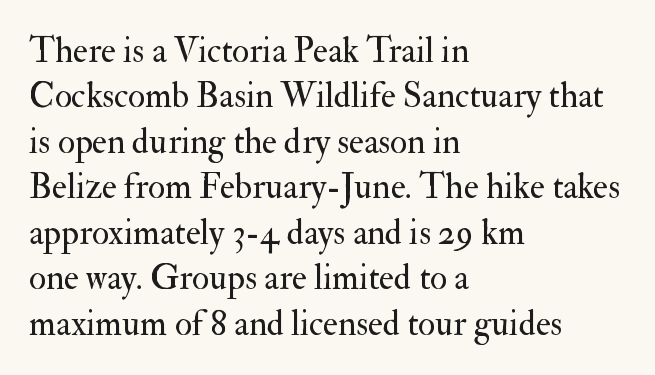
This reads as an unemphasized weight, regular at the heaviest. This rendering uses left alignment, leaving the right contour irregular. The tracking reads as untouched default to a designer's eye. Quick note: interline space is typical. Proportional: the letters do not fall into vertical columns. Is this a sans? No — the strokes have serifs.
